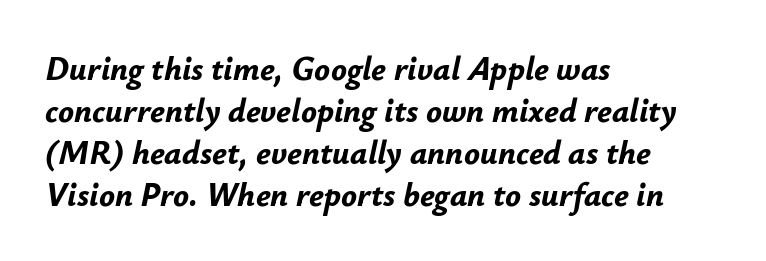
Baseline-to-baseline distance is the conventional proportion of letter height. Does the weight exceed regular? Yes, all the way to bold. Note the varied advance widths — an 'i' is clearly narrower than an 'm'. A typesetter would mark this as italic.
